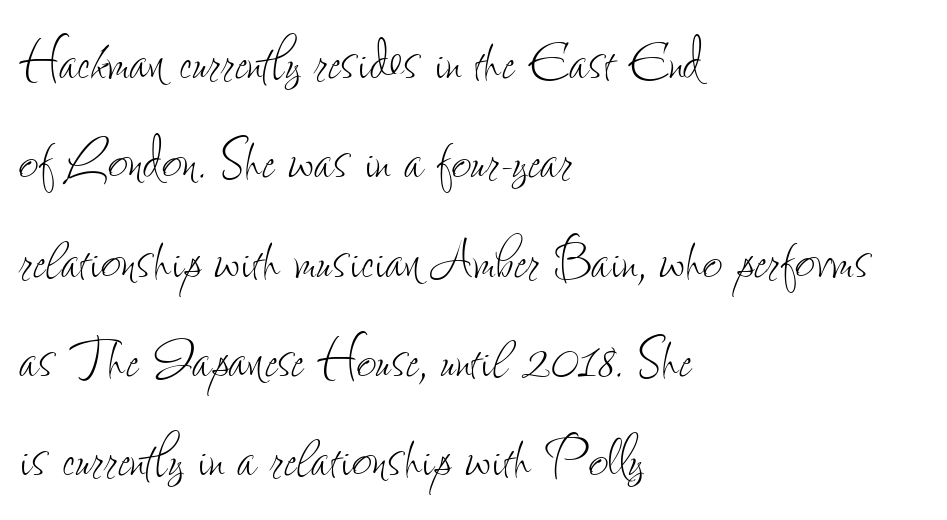
{"bold": "no", "weight": "thin", "width": "condensed", "stroke_contrast": "low", "x_height": "small", "monospaced": "no", "underline": "no", "align": "left", "line_spacing": "normal", "line_spacing_ratio": 1.44, "letter_spacing": "normal", "letter_spacing_em": 0.0, "glyph_px": 69}
